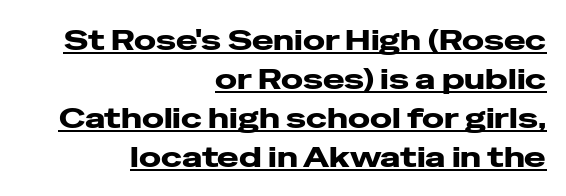
Q: Is the text italic (slanted)? A: No, it is upright.
Q: Is the typeface a serif or a sans-serif typeface? A: Sans-serif.
Q: Is the text underlined? A: Yes.
Q: How is the paragraph aligned? A: Right-aligned.
Q: Is the spacing between letters normal or unusually wide? A: Normal.
Q: Is the spacing between lines tight, normal or loose? A: Normal.
Q: Width (condensed, normal, or wide)? A: Wide.
Q: Stroke contrast? A: Low.
Q: x-height? A: Medium.
Q: Monospaced? A: No.
